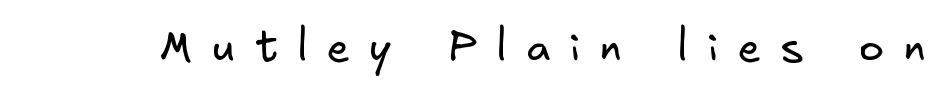
The image shows 42 px regular-weight sans-serif type; set unusually wide letter spacing (+0.47 em), not underlined; low stroke contrast and a small x-height.
